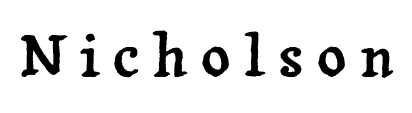
Q: Is the text italic (slanted)? A: No, it is upright.
Q: Is the typeface a serif or a sans-serif typeface? A: Serif.
Q: Is the text underlined? A: No.
Q: Is the spacing between letters normal or unusually wide? A: Unusually wide.
Q: Width (condensed, normal, or wide)? A: Normal.
Q: Stroke contrast? A: Low.
Q: x-height? A: Medium.
Q: Monospaced? A: No.
